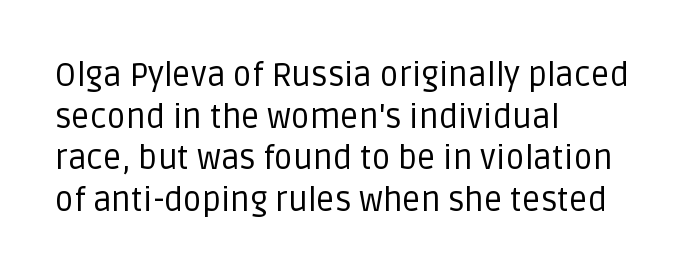
{"serif": "no", "italic": "no", "bold": "no", "weight": "regular", "width": "normal", "stroke_contrast": "low", "x_height": "large", "monospaced": "no", "underline": "no", "align": "left", "line_spacing": "normal", "line_spacing_ratio": 1.26, "letter_spacing": "normal", "letter_spacing_em": 0.0, "glyph_px": 33}
